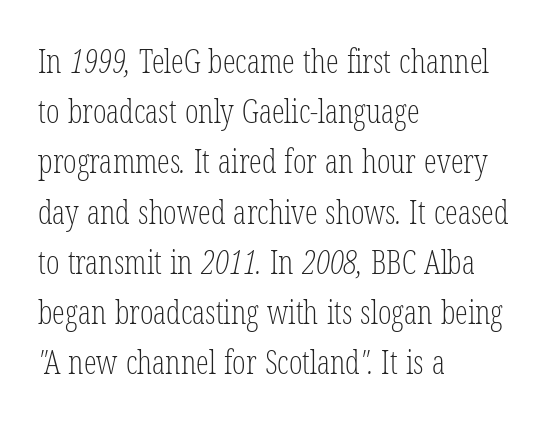
The image shows 32 px light, condensed serif type; set left-aligned, normal line spacing (1.57x), normal letter spacing, not underlined; low stroke contrast and a medium x-height.
